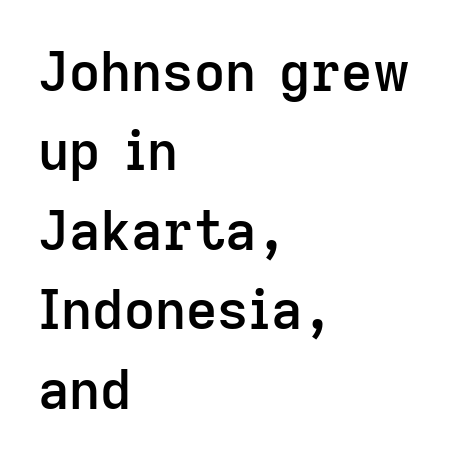
Q: Is the text bold? A: Semi-bold.
Q: Is the text italic (slanted)? A: No, it is upright.
Q: Is the typeface a serif or a sans-serif typeface? A: Sans-serif.
Q: Is the text underlined? A: No.
Q: How is the paragraph aligned? A: Left-aligned.
Q: Is the spacing between letters normal or unusually wide? A: Normal.
Q: Is the spacing between lines tight, normal or loose? A: Normal.
Q: Width (condensed, normal, or wide)? A: Normal.
Q: Stroke contrast? A: Low.
Q: x-height? A: Medium.
Q: Monospaced? A: No.
